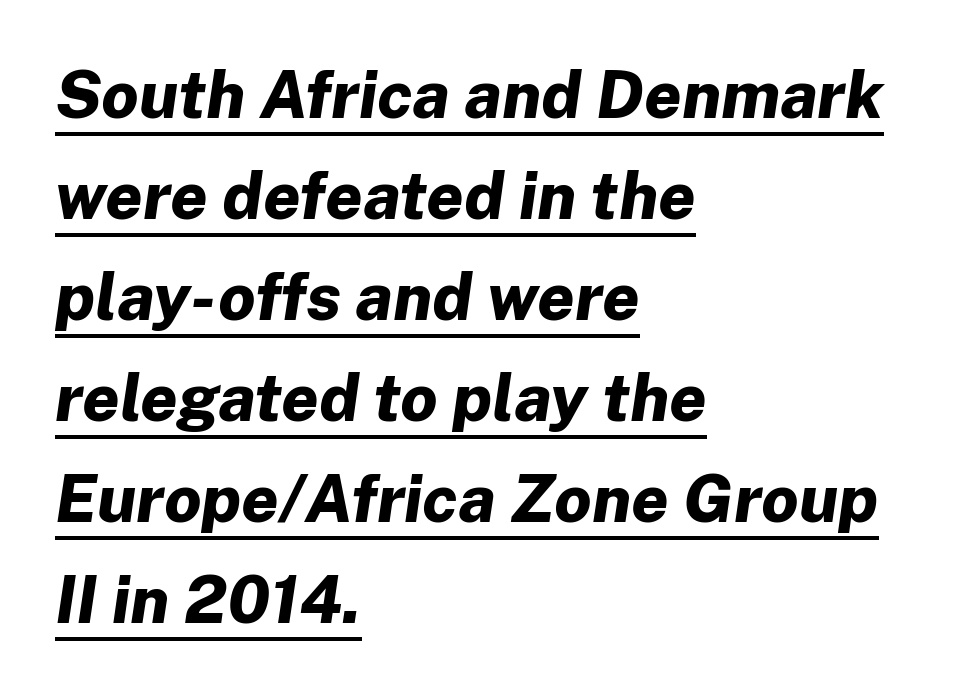
Q: Is the text bold? A: Yes.
Q: Is the text italic (slanted)? A: Yes, it leans right by about 8 degrees.
Q: Is the text underlined? A: Yes.
Q: How is the paragraph aligned? A: Left-aligned.
Q: Is the spacing between letters normal or unusually wide? A: Normal.
Q: Is the spacing between lines tight, normal or loose? A: Normal.
Q: Width (condensed, normal, or wide)? A: Normal.
Q: Stroke contrast? A: Low.
Q: x-height? A: Medium.
Q: Monospaced? A: No.
